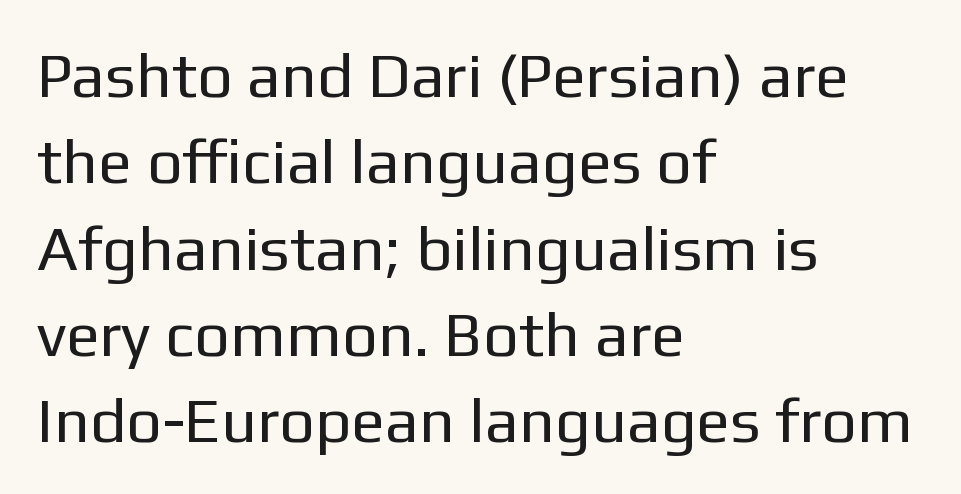
Is there much room between lines? A standard amount, neither cramped nor airy. Typeset ragged right — the left edge is the straight one. Descenders hang freely into open space. In terms of letterspacing, this is plain default setting. Spacing verdict: proportional, widths tailored to each character. The face looks like a standard text weight, possibly lighter.
